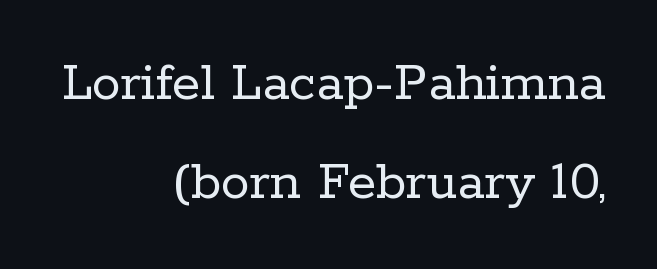
The image shows 58 px regular-weight serif type, upright; set right-aligned, line spacing 1.71x, normal letter spacing, not underlined; low stroke contrast and a medium x-height.
